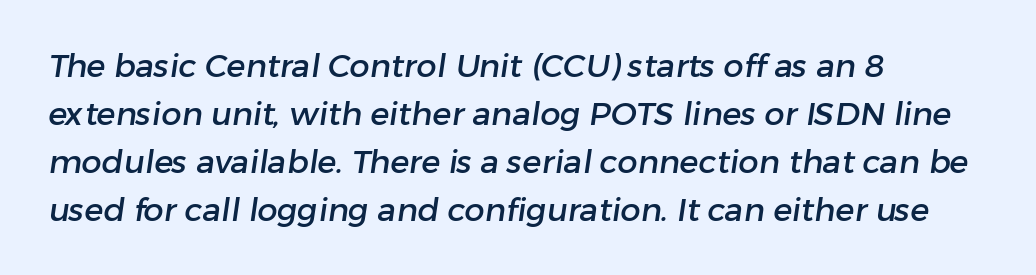
Q: Is the typeface a serif or a sans-serif typeface? A: Sans-serif.
Q: Is the text underlined? A: No.
Q: How is the paragraph aligned? A: Left-aligned.
Q: Is the spacing between letters normal or unusually wide? A: Normal.
Q: Is the spacing between lines tight, normal or loose? A: Normal.
Q: Width (condensed, normal, or wide)? A: Normal.
Q: Stroke contrast? A: Low.
Q: x-height? A: Medium.
Q: Monospaced? A: No.
